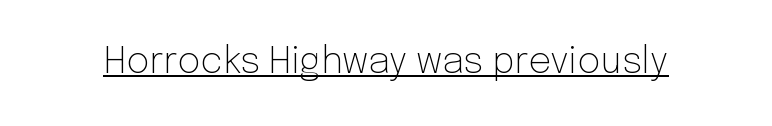
Q: Is the text bold? A: No.
Q: Is the text italic (slanted)? A: No, it is upright.
Q: Is the typeface a serif or a sans-serif typeface? A: Sans-serif.
Q: Is the text underlined? A: Yes.
Q: Is the spacing between letters normal or unusually wide? A: Normal.
Q: Width (condensed, normal, or wide)? A: Normal.
Q: Stroke contrast? A: Low.
Q: x-height? A: Medium.
Q: Monospaced? A: No.
